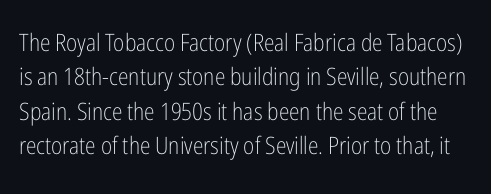
The image shows 24 px text type, upright; set normal line spacing (1.43x), normal letter spacing, not underlined.
